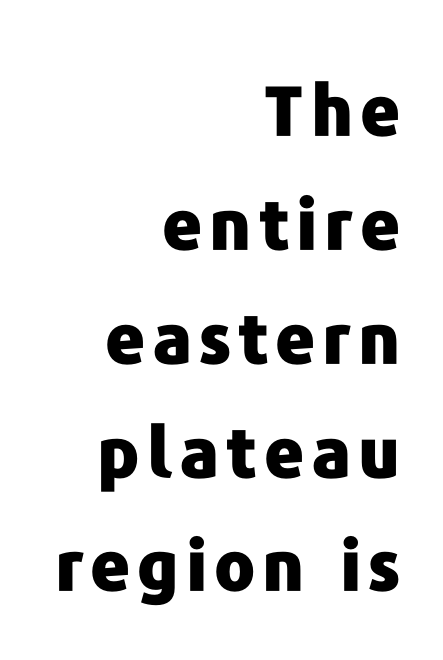
The image shows 69 px heavy sans-serif type, upright; set right-aligned, normal line spacing (1.65x), not underlined; low stroke contrast and a medium x-height.
